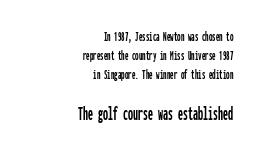
The image shows 20 px text type, upright; set right-aligned, normal line spacing (1.37x), normal letter spacing, not underlined; the second (bottom) block is 1.43x larger.
